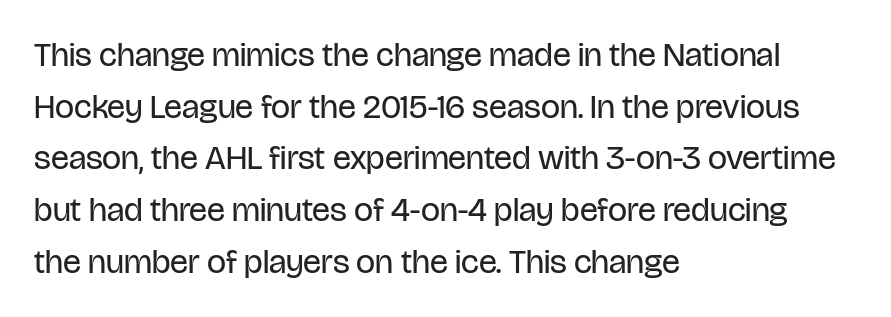
{"serif": "no", "italic": "no", "bold": "no", "weight": "regular", "width": "condensed", "stroke_contrast": "low", "x_height": "large", "monospaced": "no", "underline": "no", "align": "left", "line_spacing": "normal", "line_spacing_ratio": 1.52, "letter_spacing": "normal", "letter_spacing_em": 0.0, "glyph_px": 34}
